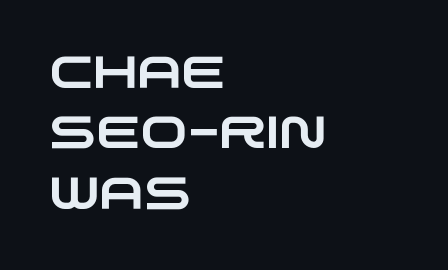
{"serif": "no", "width": "wide", "stroke_contrast": "low", "x_height": "large", "monospaced": "no", "underline": "no", "align": "left", "line_spacing": "normal", "line_spacing_ratio": 1.34, "letter_spacing": "normal", "letter_spacing_em": 0.0, "glyph_px": 45}
